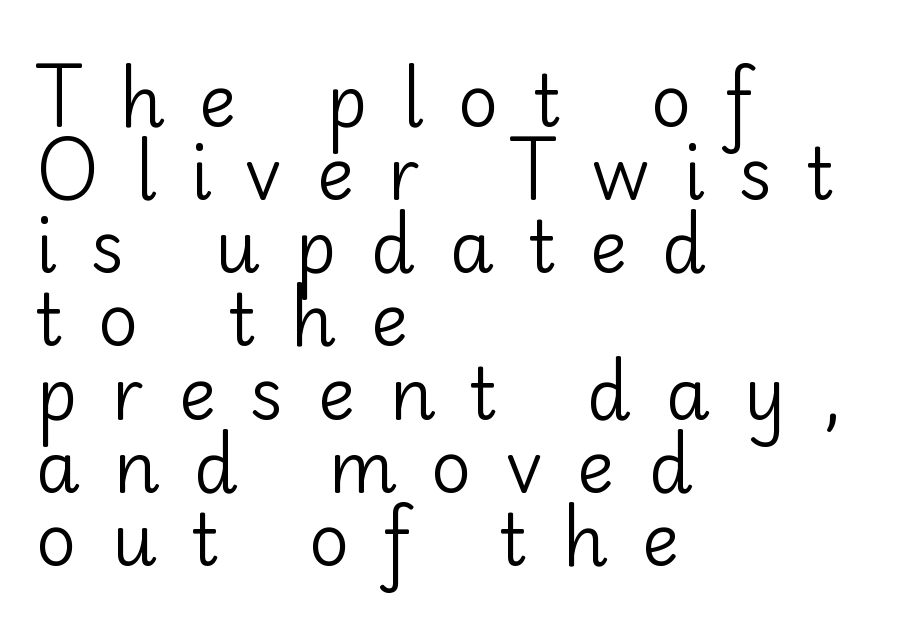
The compositor pushed each line to the left boundary. Characters follow at a spacing far wider than the type designer built in. The font is comparable to plain body text, perhaps lighter. The type sits square on the baseline with zero lean. Note the varied advance widths — an 'i' is clearly narrower than an 'm'. The leading is snug, giving the passage a crowded texture.
